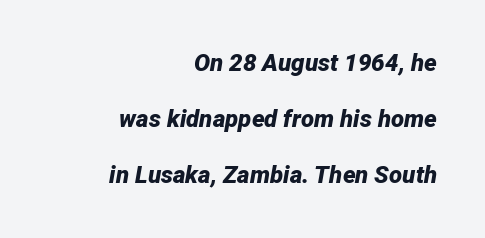
{"italic": "yes", "lean": "right", "slant_degrees": 12, "bold": "yes", "underline": "no", "align": "right", "line_spacing": "loose", "line_spacing_ratio": 2.34, "letter_spacing": "normal", "letter_spacing_em": 0.0, "glyph_px": 24}
